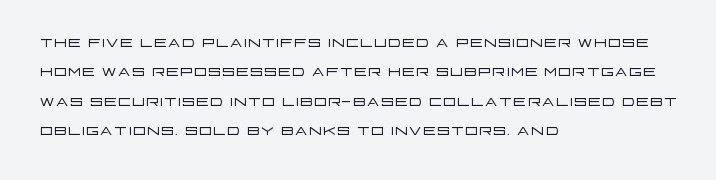
{"italic": "no", "bold": "no", "underline": "no", "align": "left", "line_spacing": "normal", "line_spacing_ratio": 1.4, "letter_spacing": "normal", "letter_spacing_em": 0.0, "glyph_px": 21}
